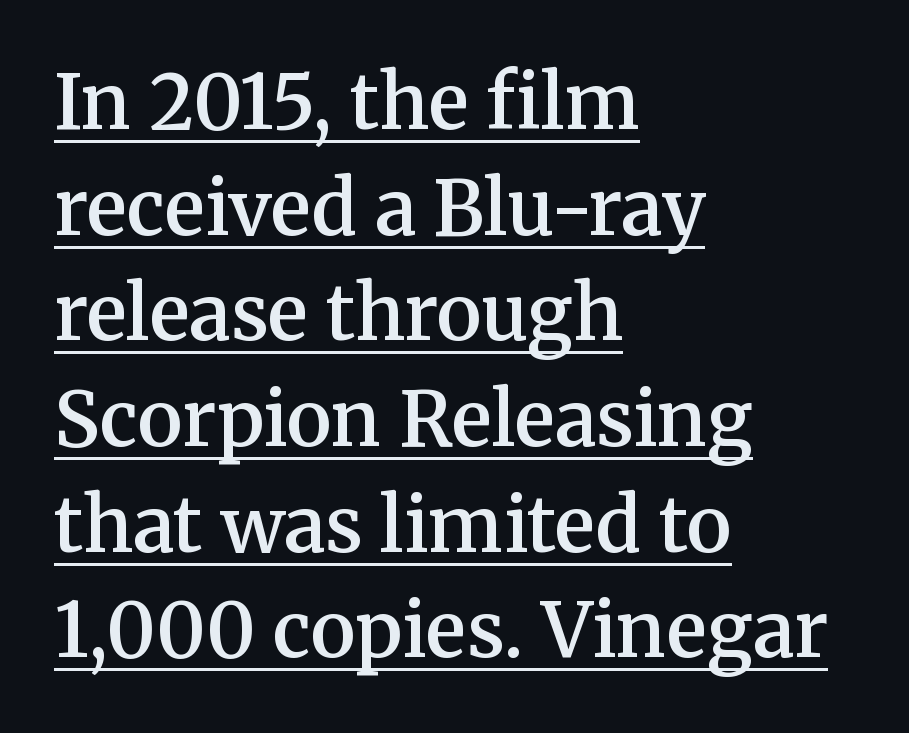
{"serif": "yes", "italic": "no", "bold": "semi", "weight": "semibold", "width": "normal", "stroke_contrast": "medium", "x_height": "medium", "monospaced": "no", "underline": "yes", "align": "left", "line_spacing": "normal", "line_spacing_ratio": 1.39, "letter_spacing": "normal", "letter_spacing_em": 0.0, "glyph_px": 76}
